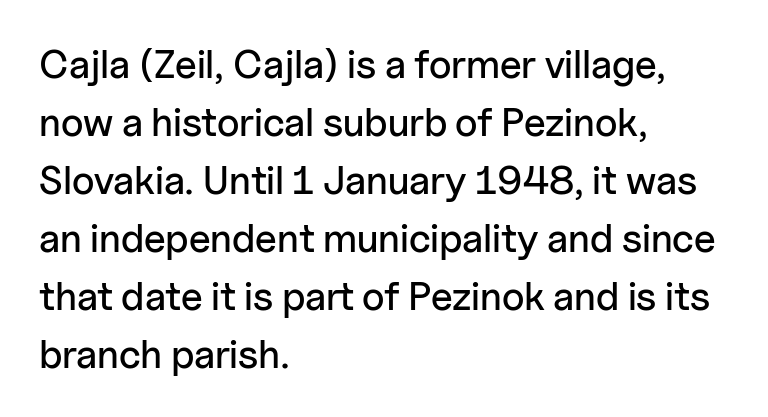
{"serif": "no", "italic": "no", "width": "normal", "stroke_contrast": "low", "x_height": "medium", "monospaced": "no", "underline": "no", "align": "left", "line_spacing": "normal", "line_spacing_ratio": 1.45, "letter_spacing": "normal", "letter_spacing_em": 0.0, "glyph_px": 40}
